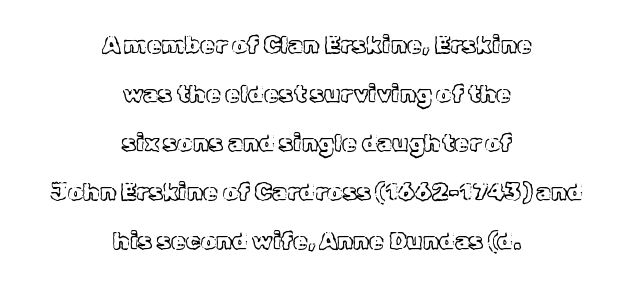
Designer's note — italics off, roman on. Rule under the text: the space is simply empty. The lines in this sample share a center point and differ in where they start and stop. Tracking here is standard; glyphs follow each other at the usual distance.
